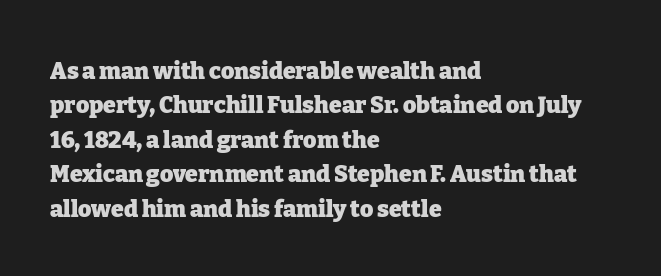
Is the letter spacing exaggerated? No — it looks like the ordinary default. Reading down the block, your eye returns to a fixed left position each line. Heavy-handed strokes throughout: this text is bold. Just letters on the line, the space beneath them empty. Baseline-to-baseline distance is the conventional proportion of letter height. A roman cut, with each character standing at attention.
